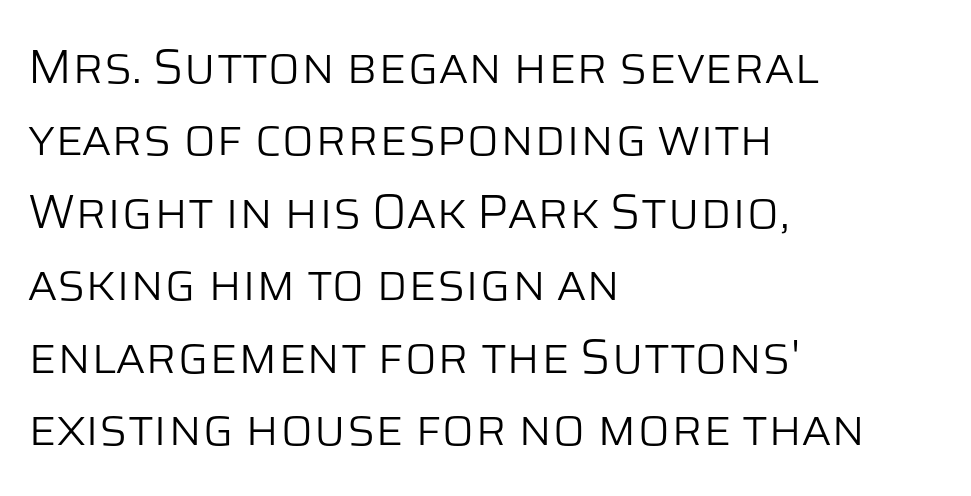
Q: Is the text bold? A: No.
Q: Is the text italic (slanted)? A: No, it is upright.
Q: Is the typeface a serif or a sans-serif typeface? A: Sans-serif.
Q: Is the text underlined? A: No.
Q: How is the paragraph aligned? A: Left-aligned.
Q: Is the spacing between letters normal or unusually wide? A: Normal.
Q: Is the spacing between lines tight, normal or loose? A: Normal.
Q: Width (condensed, normal, or wide)? A: Normal.
Q: Stroke contrast? A: Low.
Q: x-height? A: Large.
Q: Monospaced? A: No.
